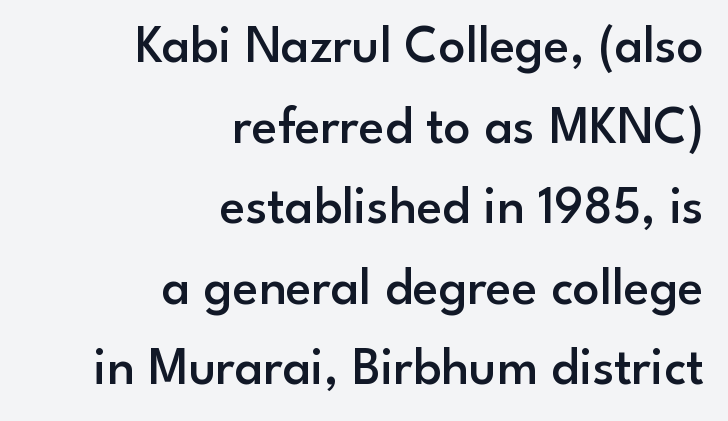
{"serif": "no", "italic": "no", "bold": "semi", "weight": "semibold", "width": "normal", "stroke_contrast": "low", "x_height": "small", "monospaced": "no", "underline": "no", "align": "right", "line_spacing": "normal", "line_spacing_ratio": 1.52, "letter_spacing": "normal", "letter_spacing_em": 0.0, "glyph_px": 53}
